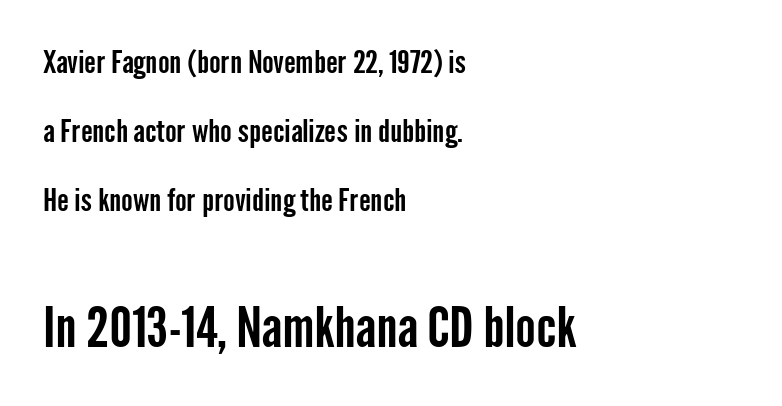
The image shows 55 px condensed sans-serif type, upright; set left-aligned, loose line spacing (2.23x), normal letter spacing, not underlined; the second (bottom) block is 1.77x larger; low stroke contrast and a medium x-height.
